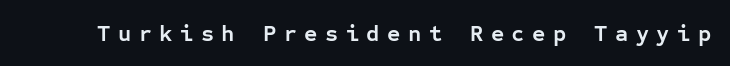
Q: Is the text bold? A: Yes.
Q: Is the text italic (slanted)? A: No, it is upright.
Q: Is the text underlined? A: No.
Q: Is the spacing between letters normal or unusually wide? A: Unusually wide.
